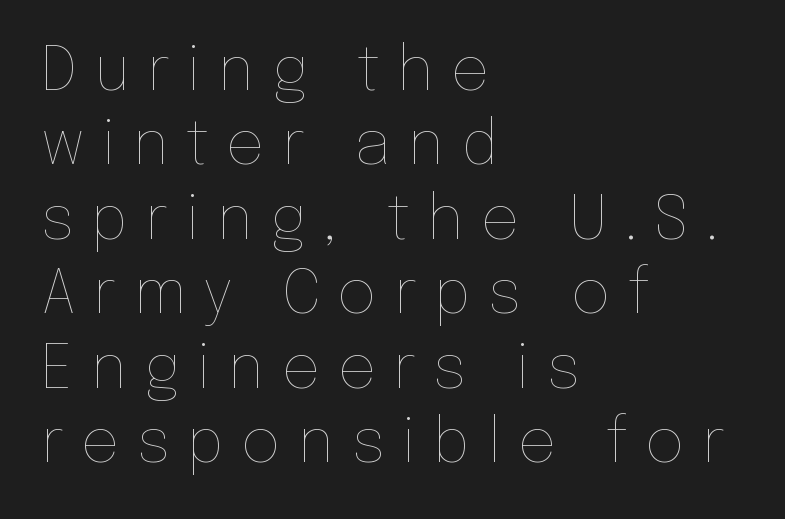
{"italic": "no", "bold": "no", "weight": "thin", "width": "normal", "stroke_contrast": "low", "x_height": "medium", "monospaced": "no", "underline": "no", "align": "left", "line_spacing_ratio": 1.22, "letter_spacing": "wide", "letter_spacing_em": 0.28, "glyph_px": 61}
